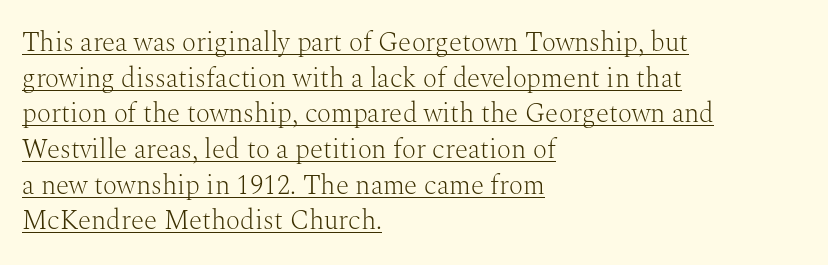
Q: Is the text bold? A: No.
Q: Is the text italic (slanted)? A: No, it is upright.
Q: Is the text underlined? A: Yes.
Q: How is the paragraph aligned? A: Left-aligned.
Q: Is the spacing between letters normal or unusually wide? A: Normal.
Q: Is the spacing between lines tight, normal or loose? A: Normal.
